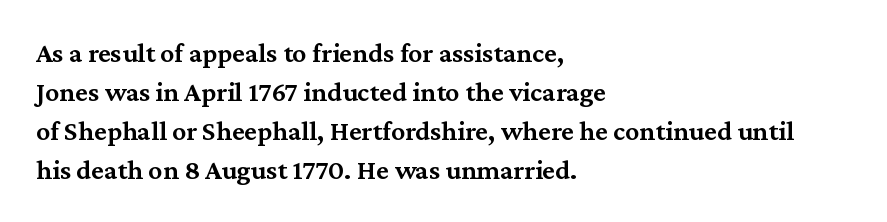
Here the designer chose a conventional face with non-uniform glyph widths. Typeset ragged right — the left edge is the straight one. The line-height multiplier appears to be the usual default. The designer went with a serif here, giving each stem small feet.
